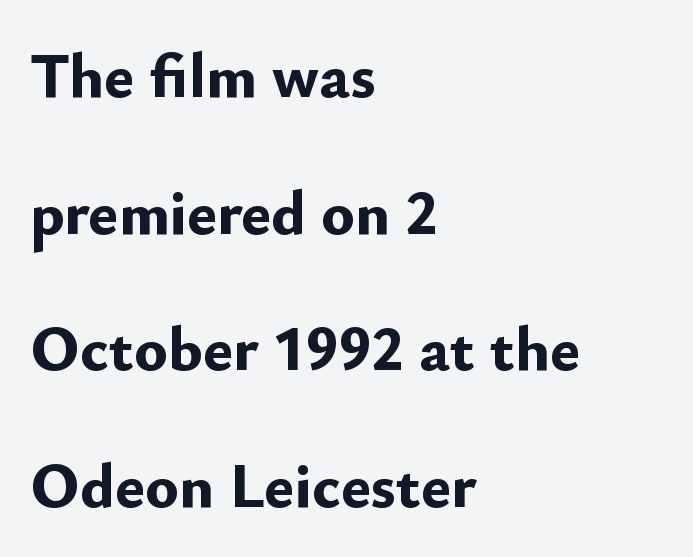
The image shows 63 px bold sans-serif type, upright; set left-aligned, loose line spacing (2.17x), normal letter spacing, not underlined; low stroke contrast and a small x-height.
